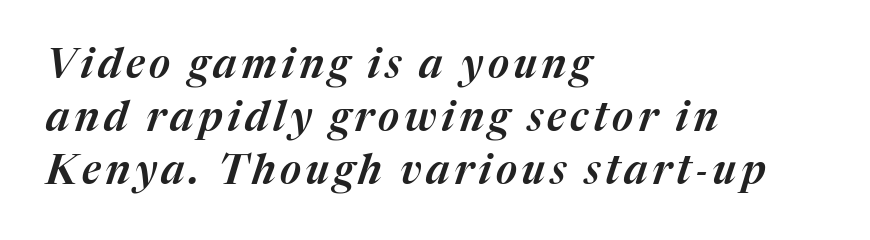
Q: Is the text italic (slanted)? A: Yes, it leans right by about 17 degrees.
Q: Is the text underlined? A: No.
Q: How is the paragraph aligned? A: Left-aligned.
Q: Is the spacing between lines tight, normal or loose? A: Normal.
Q: Width (condensed, normal, or wide)? A: Normal.
Q: Stroke contrast? A: Medium.
Q: x-height? A: Medium.
Q: Monospaced? A: No.
